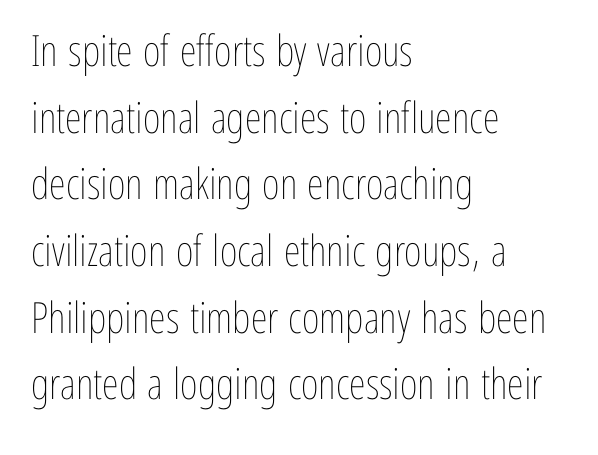
The image shows 43 px thin, condensed type, upright; set left-aligned, normal line spacing (1.55x), normal letter spacing, not underlined; low stroke contrast and a medium x-height.
